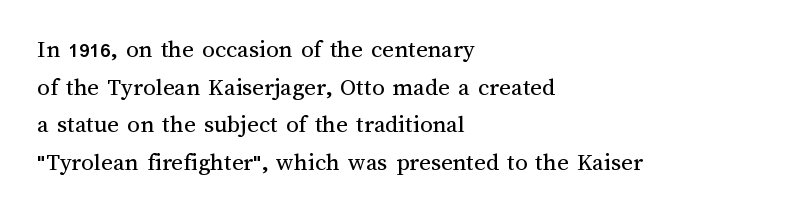
{"italic": "no", "bold": "no", "underline": "no", "align": "left", "line_spacing": "normal", "line_spacing_ratio": 1.51, "letter_spacing": "normal", "letter_spacing_em": 0.0, "glyph_px": 25}
